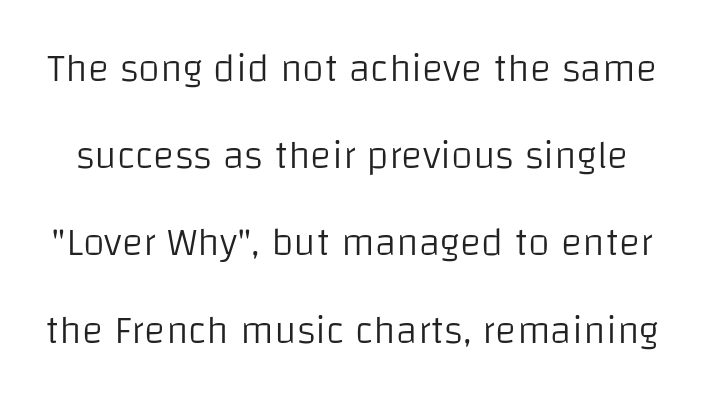
{"serif": "no", "italic": "no", "bold": "no", "weight": "light", "width": "normal", "stroke_contrast": "low", "x_height": "large", "monospaced": "no", "underline": "no", "line_spacing": "loose", "line_spacing_ratio": 2.18, "letter_spacing": "normal", "letter_spacing_em": 0.0, "glyph_px": 40}
